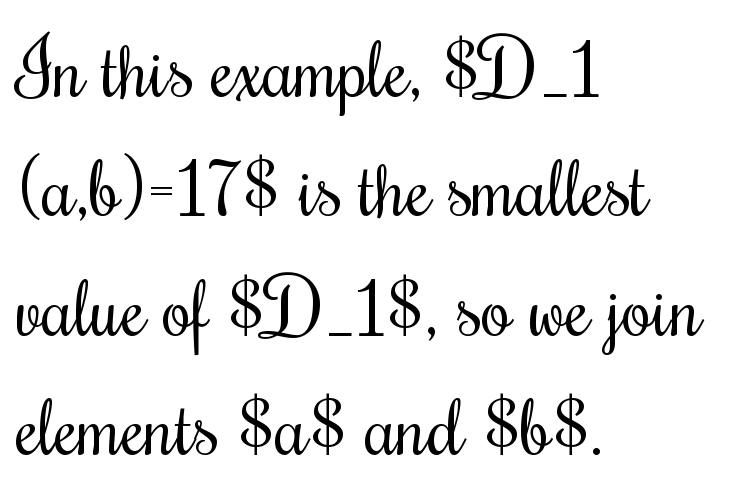
Caption: standard tracking, unaltered. Bold? No — there's no thickening of the strokes. Varying glyph widths throughout — classic text-font behaviour.
